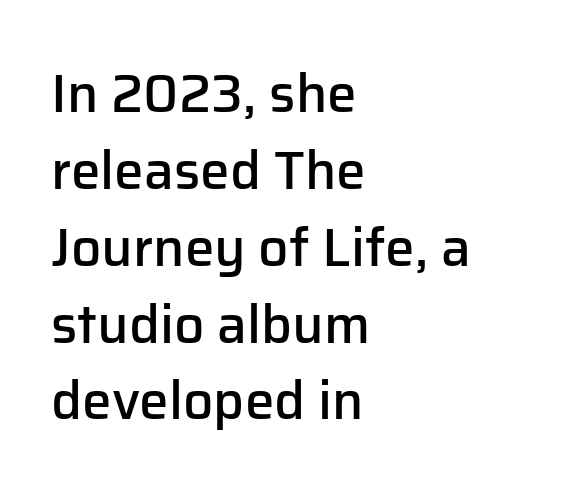
Q: Is the text bold? A: Semi-bold.
Q: Is the text italic (slanted)? A: No, it is upright.
Q: Is the typeface a serif or a sans-serif typeface? A: Sans-serif.
Q: Is the text underlined? A: No.
Q: How is the paragraph aligned? A: Left-aligned.
Q: Is the spacing between letters normal or unusually wide? A: Normal.
Q: Is the spacing between lines tight, normal or loose? A: Normal.
Q: Width (condensed, normal, or wide)? A: Normal.
Q: Stroke contrast? A: Low.
Q: x-height? A: Medium.
Q: Monospaced? A: No.
